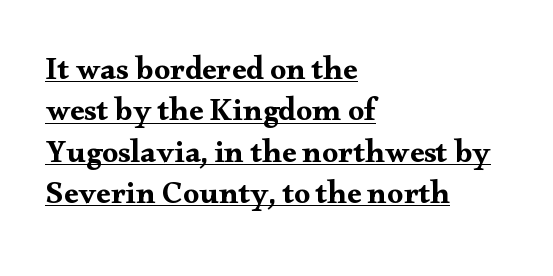
{"serif": "yes", "italic": "no", "width": "wide", "stroke_contrast": "medium", "x_height": "small", "monospaced": "no", "underline": "yes", "align": "left", "line_spacing": "normal", "line_spacing_ratio": 1.29, "letter_spacing": "normal", "letter_spacing_em": 0.0, "glyph_px": 32}
